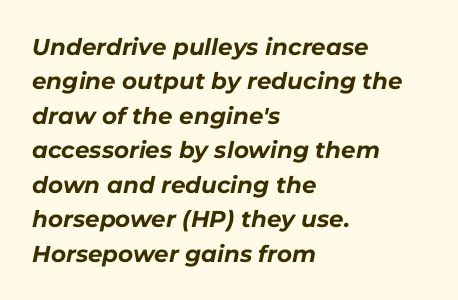
Tracking value appears to be zero — textbook default spacing. The lines are quadded left. The block of text has a typical density, with ordinary space between rows. Only glyphs here, with clear space below each row. Is the type bold? Yes — the strokes are clearly thick and heavy.
